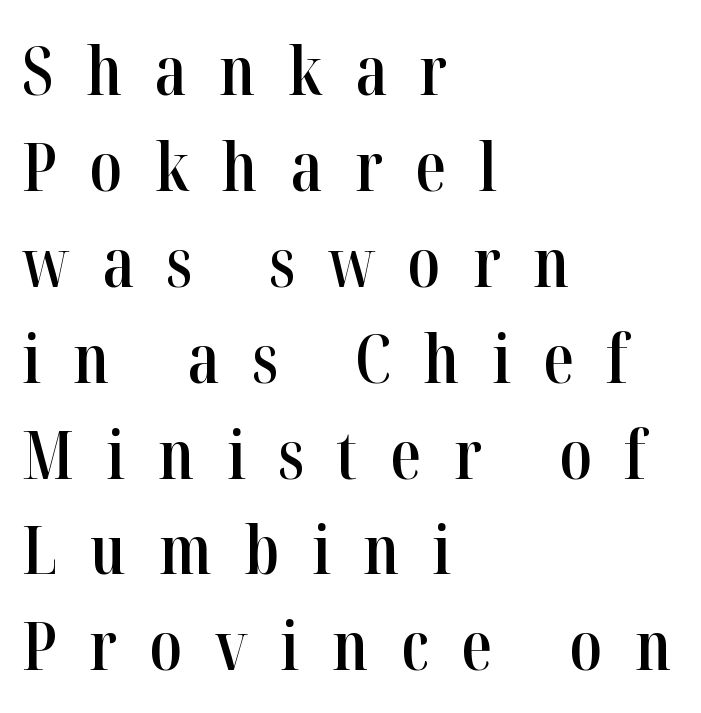
{"serif": "yes", "italic": "no", "bold": "semi", "weight": "semibold", "width": "condensed", "stroke_contrast": "high", "x_height": "medium", "monospaced": "no", "underline": "no", "align": "left", "line_spacing": "normal", "line_spacing_ratio": 1.41, "letter_spacing": "wide", "letter_spacing_em": 0.48, "glyph_px": 68}
